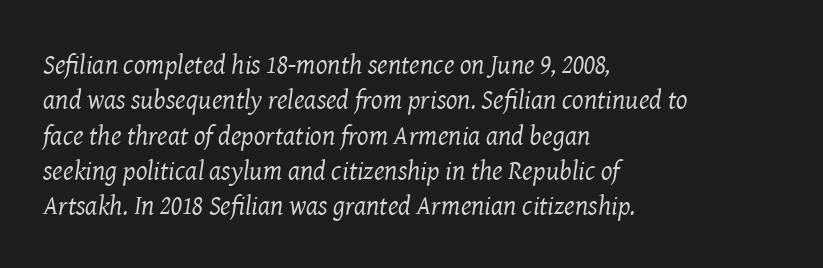
In terms of letterspacing, this is plain default setting. Stems here are at most as thick as an everyday book face. Visually the block forms a straight wall on the left and a jagged coastline on the right. Characters are canted at an angle relative to the baseline's perpendicular. Evenly set lines give the paragraph a standard silhouette.
